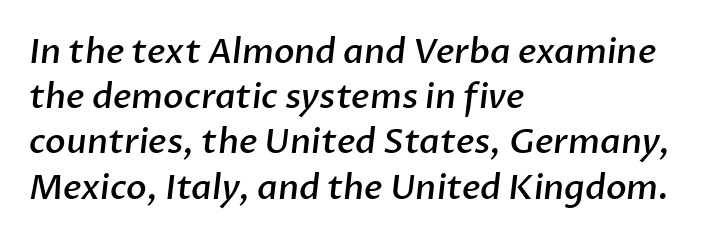
The image shows 34 px semibold sans-serif type; set left-aligned, normal line spacing (1.33x), normal letter spacing, not underlined; low stroke contrast and a medium x-height.
